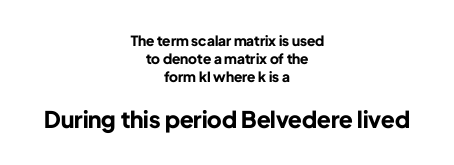
The image shows 23 px bold type, upright; set centered, normal line spacing (1.3x), normal letter spacing, not underlined; the second (bottom) block is 1.64x larger.
